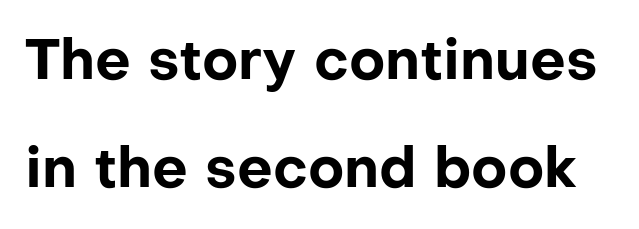
The image shows 56 px bold sans-serif type, upright; set loose line spacing (1.93x), normal letter spacing, not underlined; low stroke contrast and a medium x-height.
